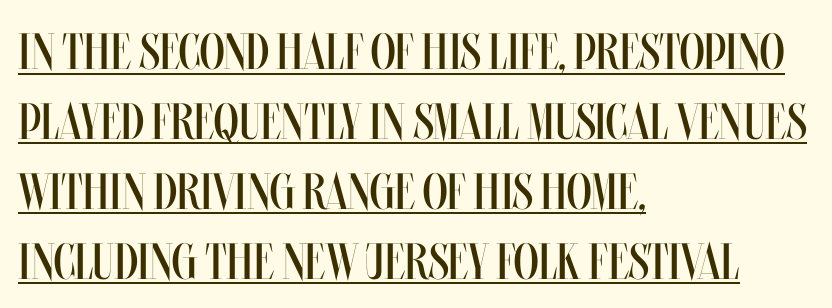
The image shows 51 px regular-weight, condensed type, upright; set left-aligned, normal line spacing (1.37x), normal letter spacing, underlined; medium stroke contrast and a large x-height.
